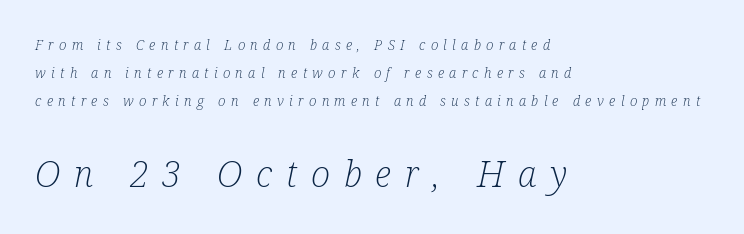
{"serif": "yes", "italic": "yes", "lean": "right", "slant_degrees": 12, "bold": "no", "weight": "light", "width": "condensed", "stroke_contrast": "low", "x_height": "medium", "monospaced": "no", "underline": "no", "align": "left", "line_spacing": "loose", "line_spacing_ratio": 2.01, "letter_spacing": "wide", "letter_spacing_em": 0.38, "larger_block": "second", "size_ratio": 2.57, "glyph_px": 36}
